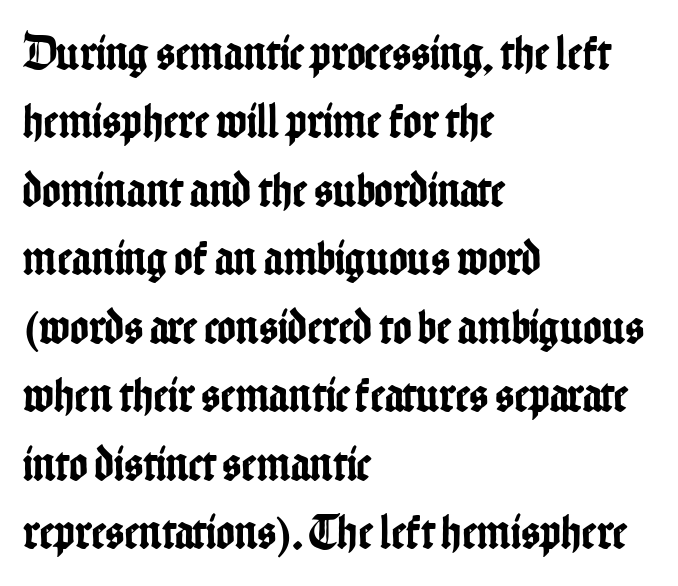
{"serif": "no", "italic": "no", "width": "condensed", "stroke_contrast": "low", "x_height": "medium", "monospaced": "no", "underline": "no", "align": "left", "line_spacing": "normal", "line_spacing_ratio": 1.37, "letter_spacing": "normal", "letter_spacing_em": 0.0, "glyph_px": 50}
